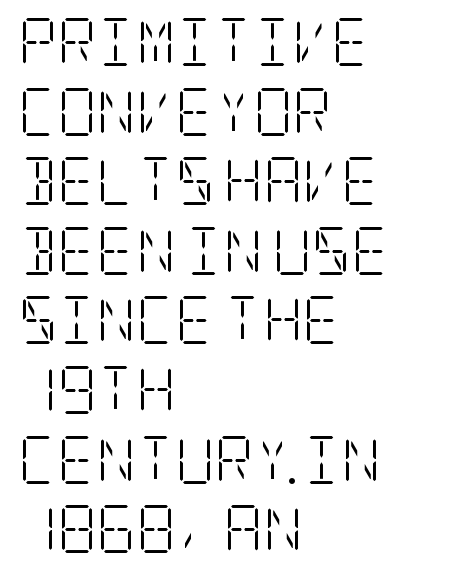
The image shows 48 px light, condensed serif type, upright; set left-aligned, normal line spacing (1.45x), normal letter spacing, not underlined; low stroke contrast and a large x-height.
